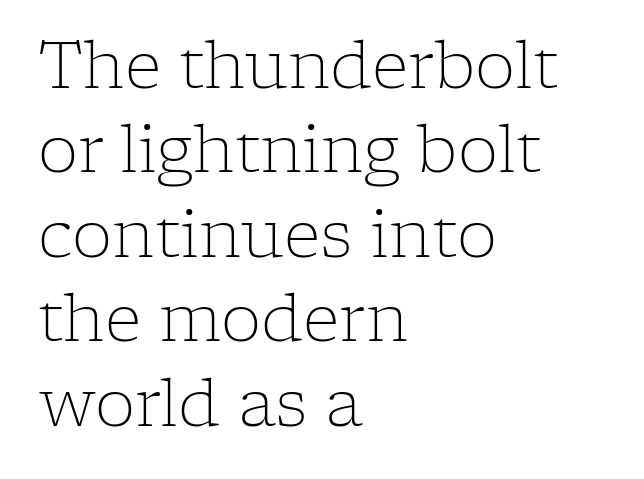
Q: Is the text bold? A: No.
Q: Is the text italic (slanted)? A: No, it is upright.
Q: Is the typeface a serif or a sans-serif typeface? A: Serif.
Q: Is the text underlined? A: No.
Q: How is the paragraph aligned? A: Left-aligned.
Q: Is the spacing between letters normal or unusually wide? A: Normal.
Q: Is the spacing between lines tight, normal or loose? A: Normal.
Q: Width (condensed, normal, or wide)? A: Normal.
Q: Stroke contrast? A: Low.
Q: x-height? A: Medium.
Q: Monospaced? A: No.
